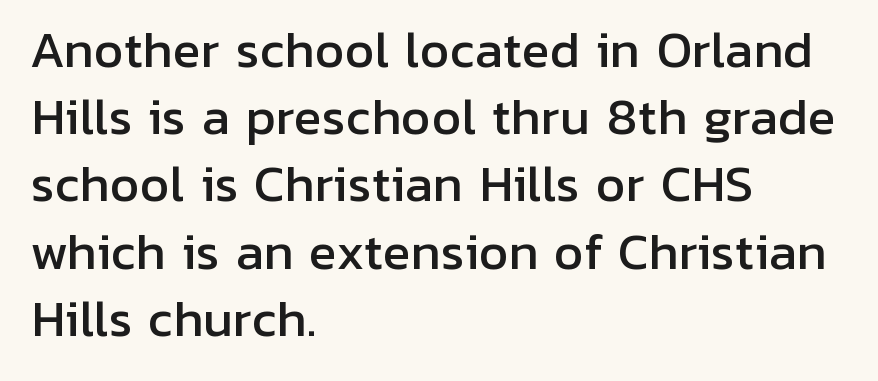
Short note: letters normally spaced. Quick note: underline off. Regarding leading, the lines here are spaced in the standard way. Serif or sans? Sans — the stroke terminals are bare. The compositor pushed each line to the left boundary. Is there any slant? The stems are plumb.
